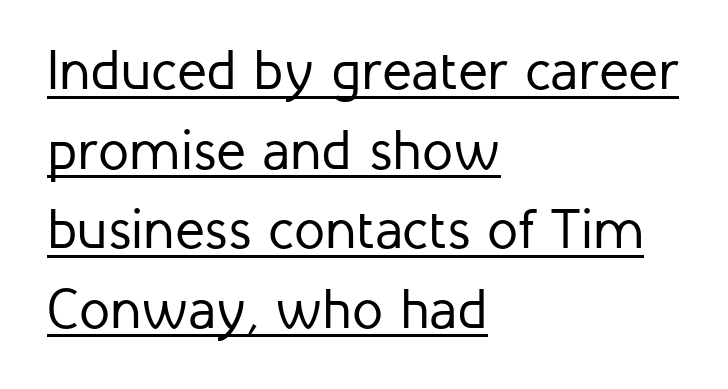
Q: Is the text bold? A: No.
Q: Is the text italic (slanted)? A: No, it is upright.
Q: Is the typeface a serif or a sans-serif typeface? A: Sans-serif.
Q: Is the text underlined? A: Yes.
Q: How is the paragraph aligned? A: Left-aligned.
Q: Is the spacing between letters normal or unusually wide? A: Normal.
Q: Is the spacing between lines tight, normal or loose? A: Normal.
Q: Width (condensed, normal, or wide)? A: Normal.
Q: Stroke contrast? A: Low.
Q: x-height? A: Medium.
Q: Monospaced? A: No.
